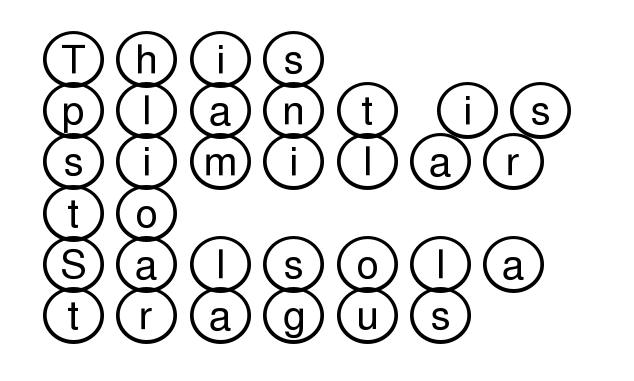
{"italic": "no", "width": "wide", "x_height": "large", "underline": "no", "align": "left", "line_spacing": "normal", "line_spacing_ratio": 1.28, "letter_spacing": "wide", "letter_spacing_em": 0.29, "glyph_px": 40}
